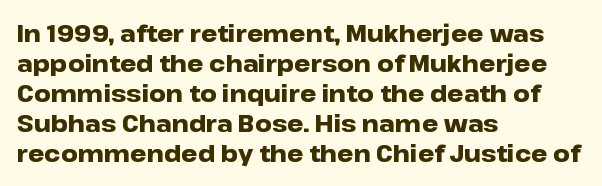
{"italic": "no", "bold": "yes", "underline": "no", "align": "left", "line_spacing": "normal", "line_spacing_ratio": 1.3, "letter_spacing": "normal", "letter_spacing_em": 0.0, "glyph_px": 23}
